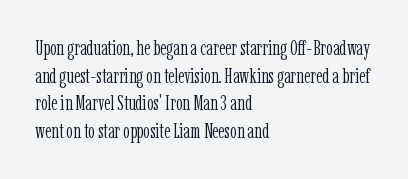
{"italic": "no", "bold": "no", "underline": "no", "align": "left", "line_spacing": "normal", "line_spacing_ratio": 1.31, "letter_spacing": "normal", "letter_spacing_em": 0.0, "glyph_px": 21}
